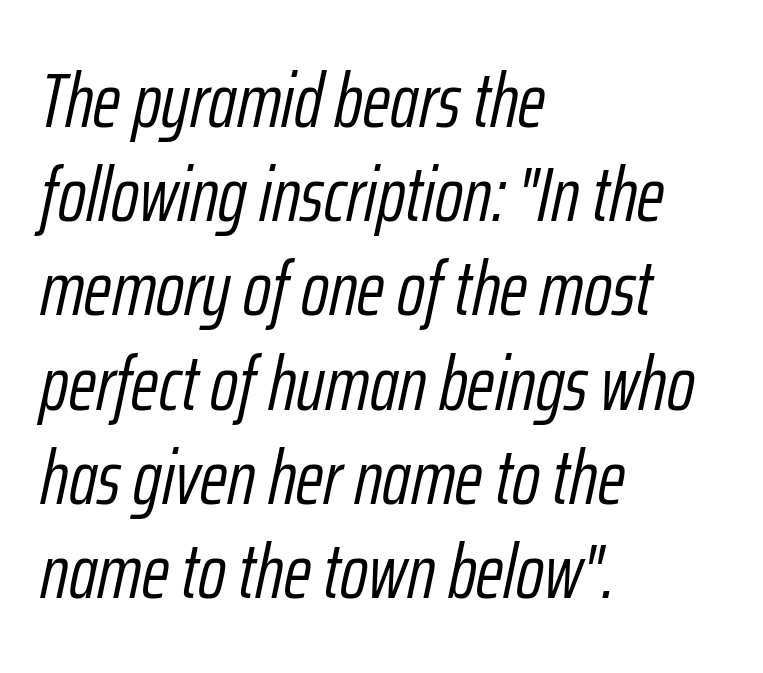
{"italic": "yes", "lean": "right", "slant_degrees": 12, "bold": "no", "weight": "light", "width": "condensed", "stroke_contrast": "low", "x_height": "medium", "monospaced": "no", "underline": "no", "align": "left", "line_spacing_ratio": 1.24, "letter_spacing": "normal", "letter_spacing_em": 0.0, "glyph_px": 76}
